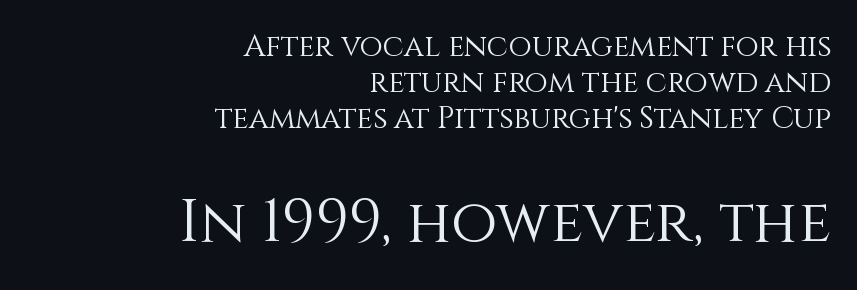
{"italic": "no", "bold": "no", "weight": "light", "width": "normal", "x_height": "large", "monospaced": "no", "underline": "no", "align": "right", "line_spacing_ratio": 1.2, "letter_spacing": "normal", "letter_spacing_em": 0.0, "larger_block": "second", "size_ratio": 2.0, "glyph_px": 60}
